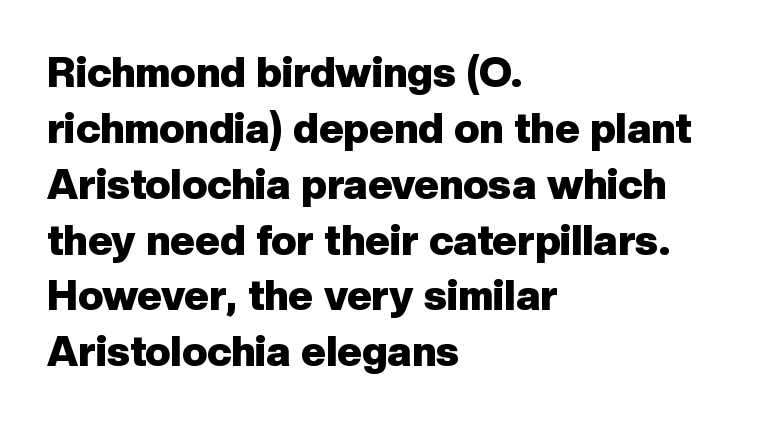
Descenders are the only things crossing below the line. The vertical gap from one line to the next is medium. Unlike italic type, these characters show no tilt at all. Tracking here is standard; glyphs follow each other at the usual distance. Each line starts at the same left margin while the right side varies. The rendering uses natural spacing where letterforms have individual widths.
